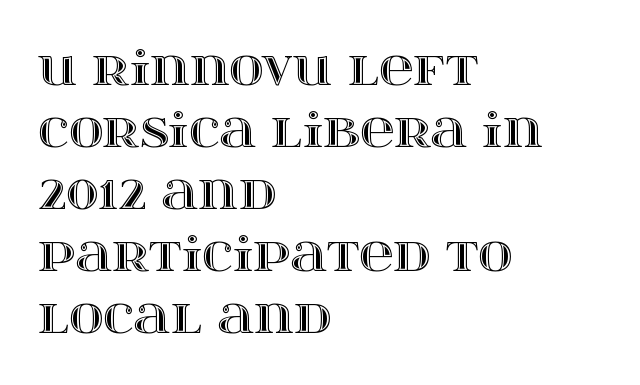
{"italic": "no", "width": "wide", "x_height": "large", "monospaced": "no", "underline": "no", "align": "left", "line_spacing": "normal", "line_spacing_ratio": 1.32, "letter_spacing": "normal", "letter_spacing_em": 0.0, "glyph_px": 47}
